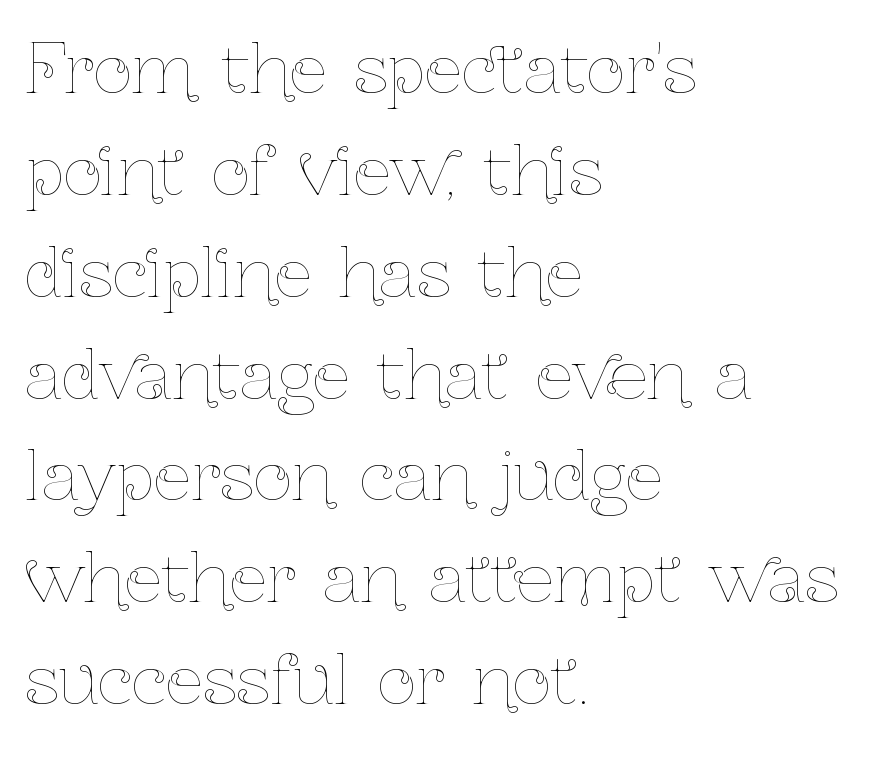
{"italic": "no", "bold": "no", "weight": "thin", "width": "condensed", "stroke_contrast": "low", "x_height": "medium", "monospaced": "no", "underline": "no", "align": "left", "line_spacing": "normal", "line_spacing_ratio": 1.52, "letter_spacing": "normal", "letter_spacing_em": 0.0, "glyph_px": 67}
